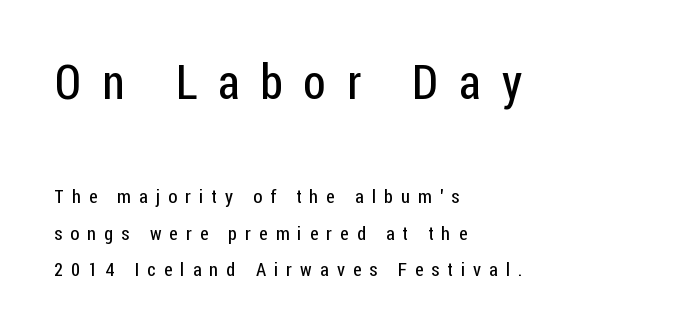
Q: Is the text bold? A: No.
Q: Is the text italic (slanted)? A: No, it is upright.
Q: Is the typeface a serif or a sans-serif typeface? A: Sans-serif.
Q: Is the text underlined? A: No.
Q: How is the paragraph aligned? A: Left-aligned.
Q: Is the spacing between letters normal or unusually wide? A: Unusually wide.
Q: Is the spacing between lines tight, normal or loose? A: Loose.
Q: Which block of text is set in a larger size, the first (top) or the second (bottom)? A: The first (top) one.
Q: Width (condensed, normal, or wide)? A: Condensed.
Q: Stroke contrast? A: Low.
Q: x-height? A: Medium.
Q: Monospaced? A: No.
